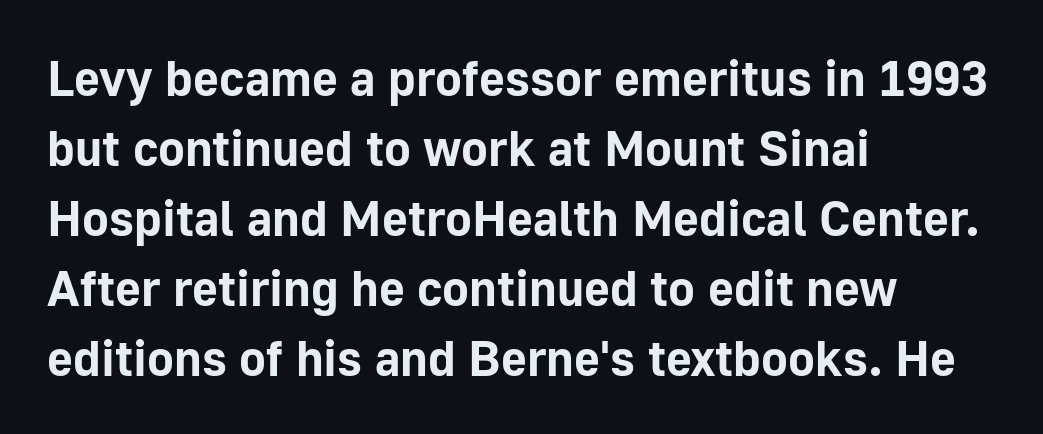
{"serif": "no", "italic": "no", "bold": "yes", "weight": "bold", "width": "normal", "stroke_contrast": "low", "x_height": "medium", "monospaced": "no", "underline": "no", "align": "left", "line_spacing": "normal", "line_spacing_ratio": 1.4, "letter_spacing": "normal", "letter_spacing_em": 0.0, "glyph_px": 50}
